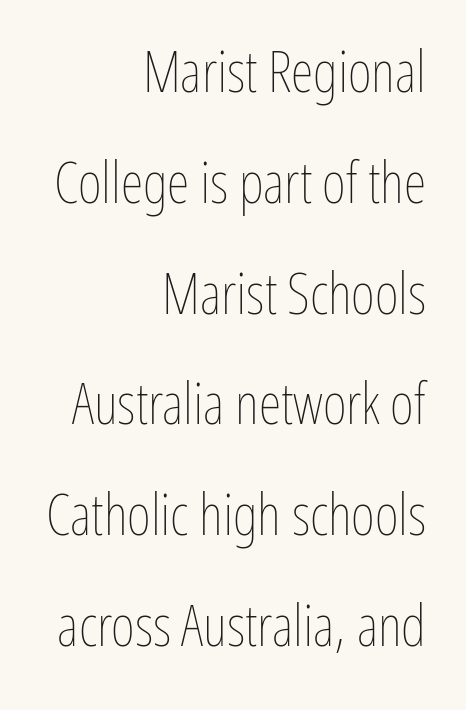
The image shows 58 px thin, condensed type, upright; set right-aligned, loose line spacing (1.91x), normal letter spacing, not underlined; low stroke contrast and a medium x-height.
